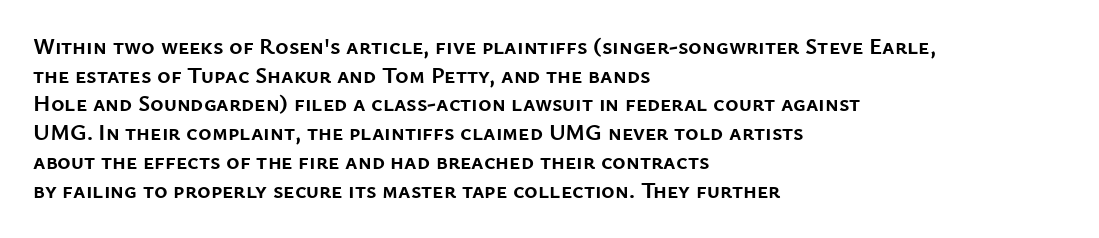
The image shows 23 px bold type, upright; set left-aligned, normal line spacing (1.25x), normal letter spacing, not underlined.
